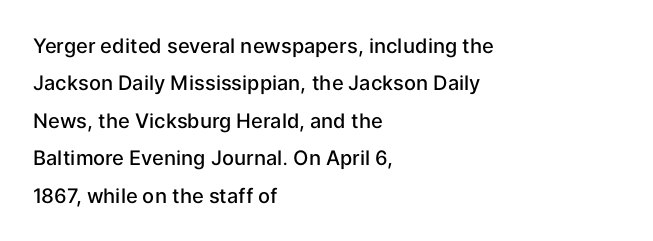
Q: Is the text bold? A: Semi-bold.
Q: Is the text italic (slanted)? A: No, it is upright.
Q: Is the text underlined? A: No.
Q: How is the paragraph aligned? A: Left-aligned.
Q: Is the spacing between letters normal or unusually wide? A: Normal.
